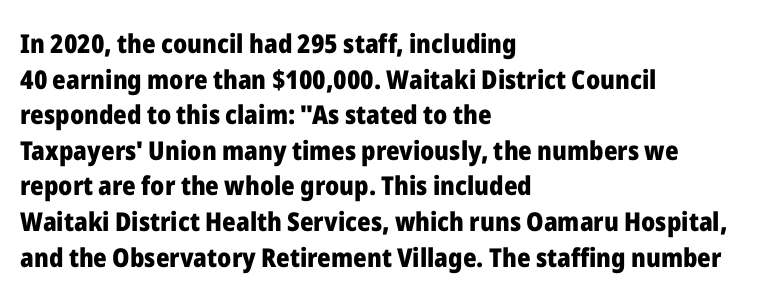
The image shows 26 px bold type, upright; set left-aligned, normal line spacing (1.37x), normal letter spacing, not underlined.
